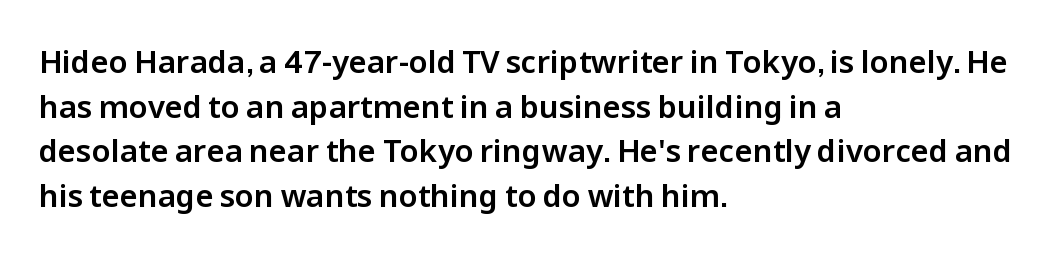
Each word holds together tightly as a unit, with standard inter-letter gaps. The face used here is proportionally spaced, like ordinary book or web type. The typesetter chose a ragged-right arrangement here. The designer left line spacing at the default. Type without underlining.
